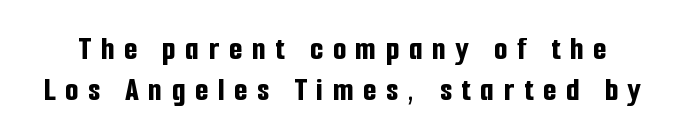
{"serif": "no", "italic": "no", "bold": "yes", "weight": "bold", "width": "condensed", "stroke_contrast": "low", "x_height": "medium", "monospaced": "no", "underline": "no", "line_spacing_ratio": 1.21, "letter_spacing": "wide", "letter_spacing_em": 0.29, "glyph_px": 34}
